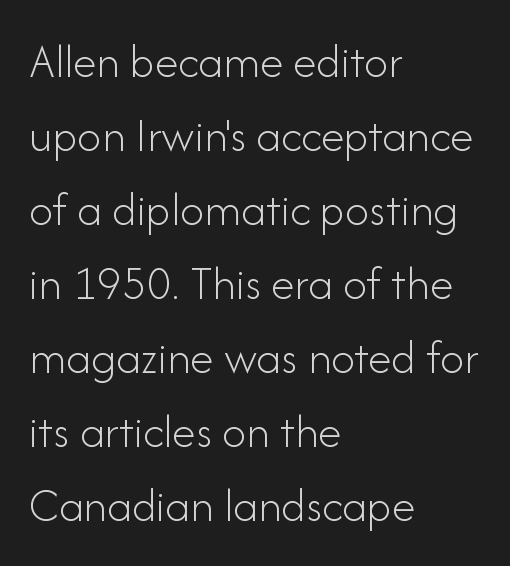
The image shows 48 px light sans-serif type, upright; set left-aligned, normal line spacing (1.54x), normal letter spacing, not underlined; low stroke contrast and a small x-height.
